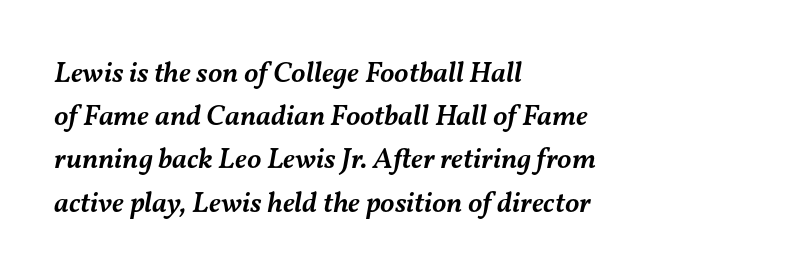
Q: Is the text bold? A: Semi-bold.
Q: Is the text italic (slanted)? A: Yes, it leans right by about 11 degrees.
Q: Is the text underlined? A: No.
Q: How is the paragraph aligned? A: Left-aligned.
Q: Is the spacing between letters normal or unusually wide? A: Normal.
Q: Is the spacing between lines tight, normal or loose? A: Normal.
Q: Width (condensed, normal, or wide)? A: Normal.
Q: Stroke contrast? A: Medium.
Q: x-height? A: Medium.
Q: Monospaced? A: No.
